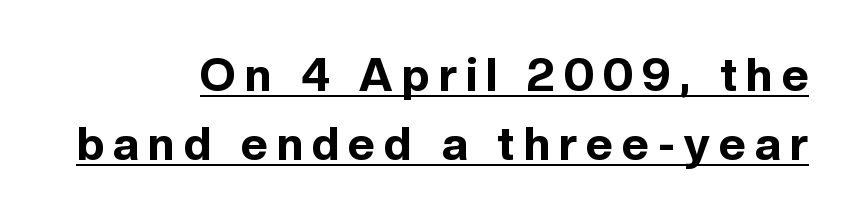
Q: Is the text bold? A: Yes.
Q: Is the text italic (slanted)? A: No, it is upright.
Q: Is the typeface a serif or a sans-serif typeface? A: Sans-serif.
Q: Is the text underlined? A: Yes.
Q: How is the paragraph aligned? A: Right-aligned.
Q: Is the spacing between letters normal or unusually wide? A: Unusually wide.
Q: Is the spacing between lines tight, normal or loose? A: Normal.
Q: Width (condensed, normal, or wide)? A: Normal.
Q: x-height? A: Medium.
Q: Monospaced? A: No.
